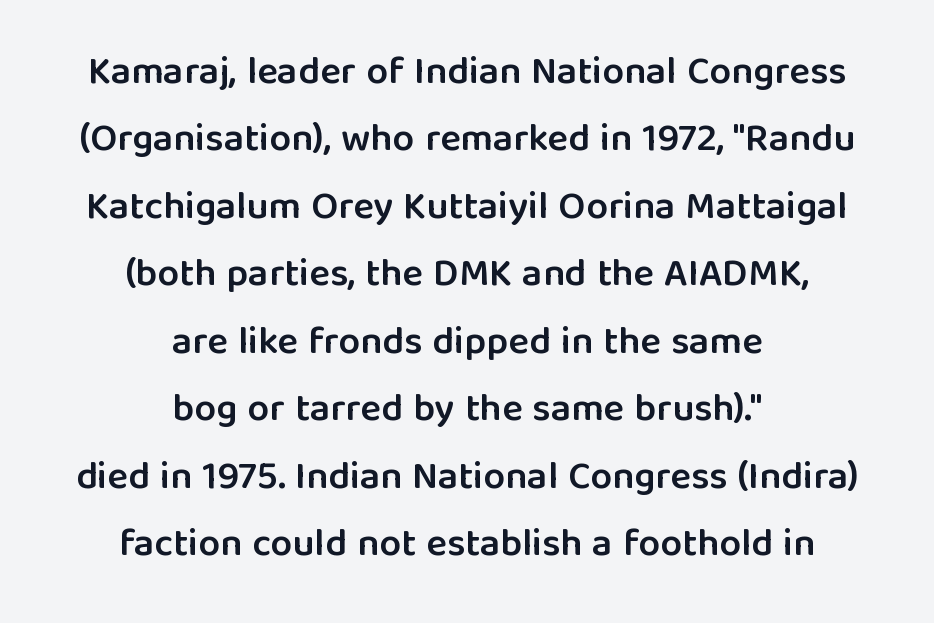
Q: Is the text bold? A: Semi-bold.
Q: Is the text italic (slanted)? A: No, it is upright.
Q: Is the typeface a serif or a sans-serif typeface? A: Sans-serif.
Q: Is the text underlined? A: No.
Q: How is the paragraph aligned? A: Centered.
Q: Is the spacing between letters normal or unusually wide? A: Normal.
Q: Width (condensed, normal, or wide)? A: Normal.
Q: Stroke contrast? A: Low.
Q: x-height? A: Medium.
Q: Monospaced? A: No.
